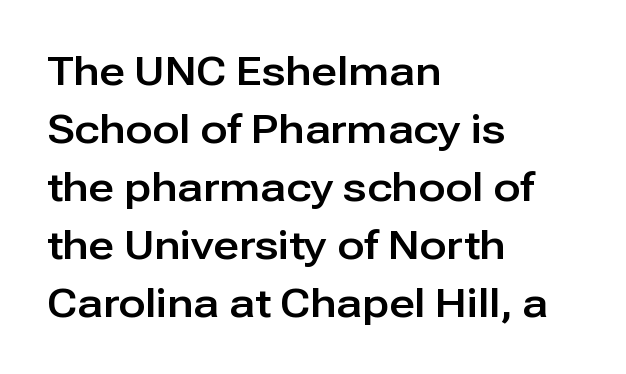
{"serif": "no", "italic": "no", "width": "normal", "stroke_contrast": "low", "x_height": "medium", "monospaced": "no", "underline": "no", "align": "left", "line_spacing": "normal", "line_spacing_ratio": 1.45, "letter_spacing": "normal", "letter_spacing_em": 0.0, "glyph_px": 40}
